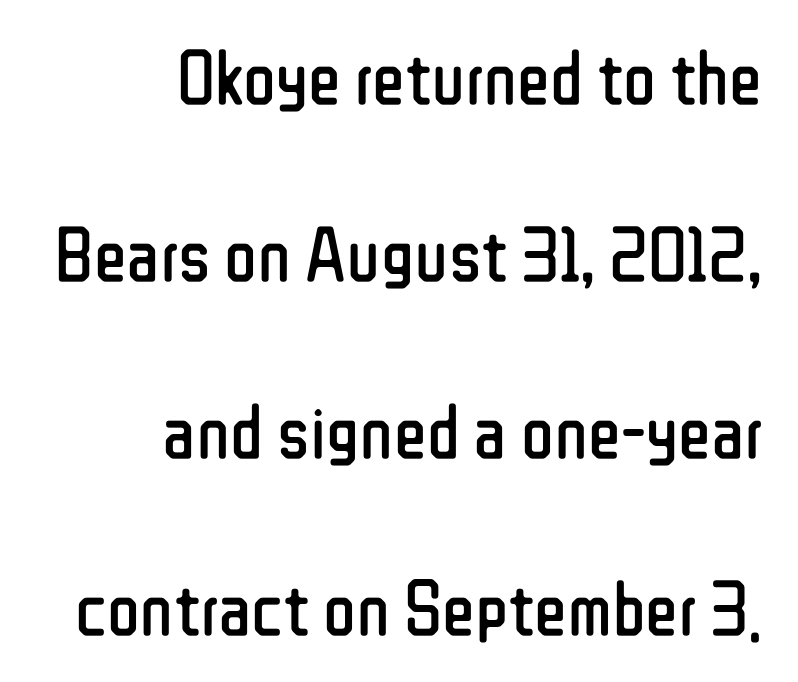
{"serif": "no", "italic": "no", "bold": "no", "weight": "regular", "width": "condensed", "stroke_contrast": "low", "x_height": "medium", "monospaced": "no", "underline": "no", "align": "right", "line_spacing": "loose", "line_spacing_ratio": 2.3, "letter_spacing": "normal", "letter_spacing_em": 0.0, "glyph_px": 77}
